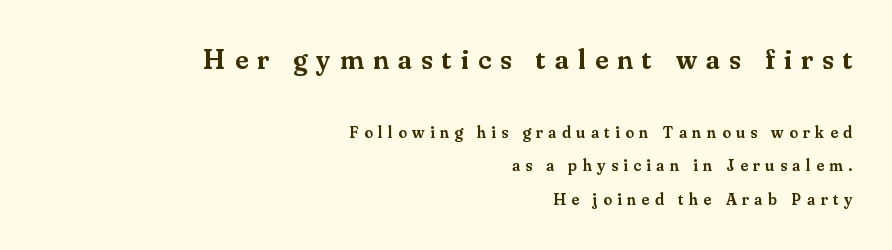
{"serif": "yes", "italic": "no", "bold": "semi", "weight": "semibold", "width": "normal", "stroke_contrast": "medium", "x_height": "small", "monospaced": "no", "underline": "no", "align": "right", "line_spacing": "loose", "line_spacing_ratio": 1.98, "letter_spacing": "wide", "letter_spacing_em": 0.33, "larger_block": "first", "size_ratio": 1.71, "glyph_px": 29}
